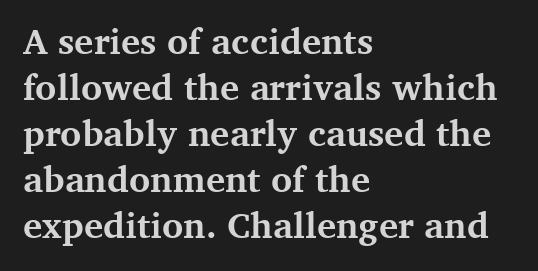
Thick stems and heavy bowls — unmistakably bold. Vertical strokes here are truly vertical. The ragged edge is on the right, which tells us the setting is flush left. The letters advance in unequal steps, a hallmark of proportional type. The characters display serif detailing at their extremities. Short note: letters normally spaced.
